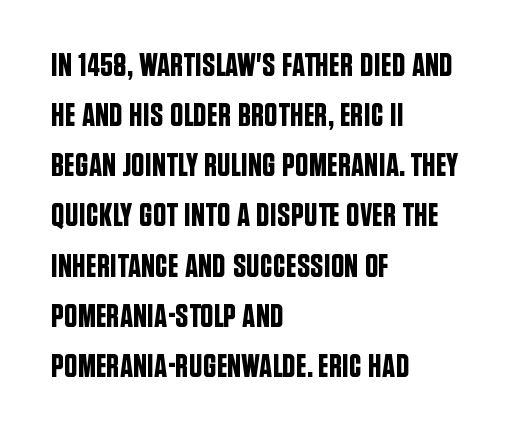
The image shows 33 px condensed sans-serif type, upright; set left-aligned, normal line spacing (1.52x), normal letter spacing, not underlined; low stroke contrast and a large x-height.
